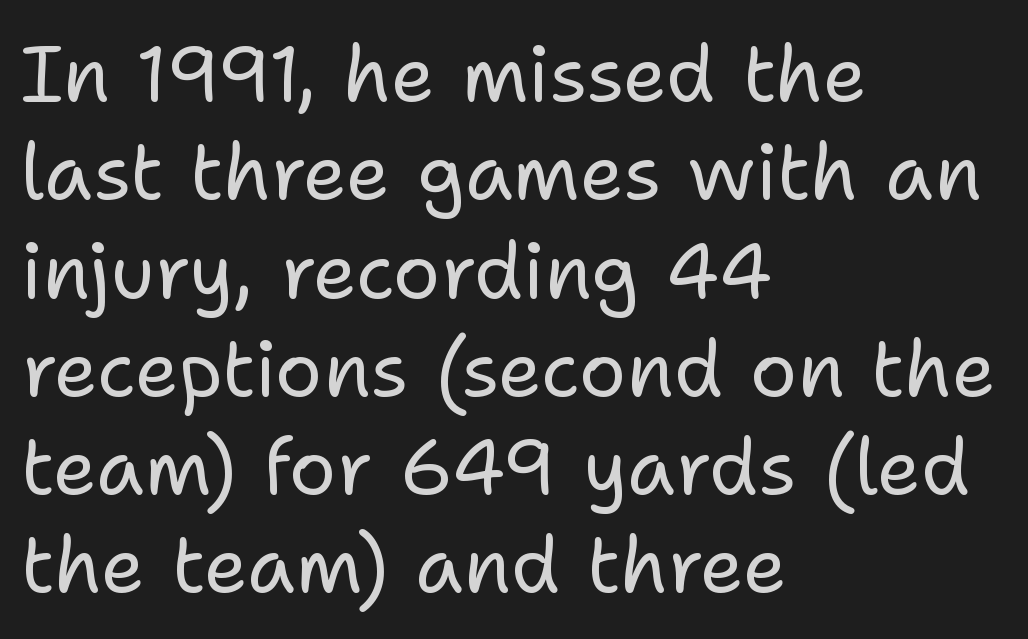
The image shows 78 px regular-weight sans-serif type, upright; set left-aligned, normal line spacing (1.26x), normal letter spacing, not underlined; low stroke contrast and a medium x-height.
